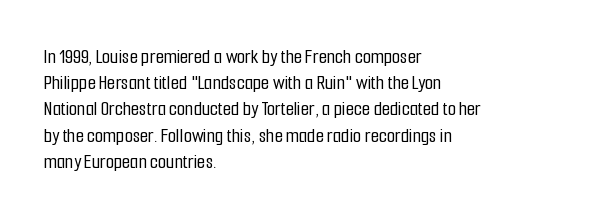
The image shows 21 px text type, upright; set left-aligned, normal line spacing (1.25x), normal letter spacing, not underlined.
